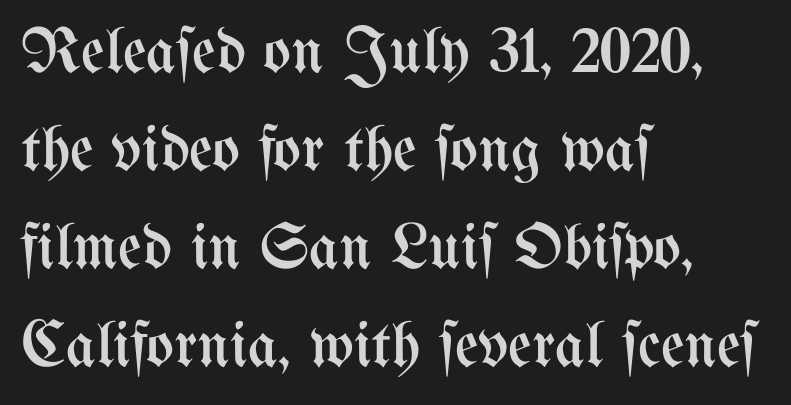
Q: Is the text bold? A: No.
Q: Is the text italic (slanted)? A: No, it is upright.
Q: Is the text underlined? A: No.
Q: How is the paragraph aligned? A: Left-aligned.
Q: Is the spacing between letters normal or unusually wide? A: Normal.
Q: Is the spacing between lines tight, normal or loose? A: Normal.
Q: Width (condensed, normal, or wide)? A: Condensed.
Q: Stroke contrast? A: Medium.
Q: x-height? A: Medium.
Q: Monospaced? A: No.
